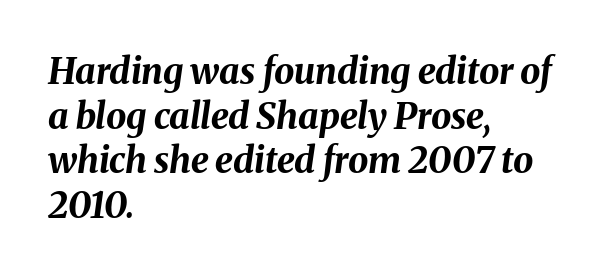
The image shows 36 px bold type, italic (leaning right); set left-aligned, line spacing 1.24x, normal letter spacing, not underlined; medium stroke contrast and a medium x-height.
